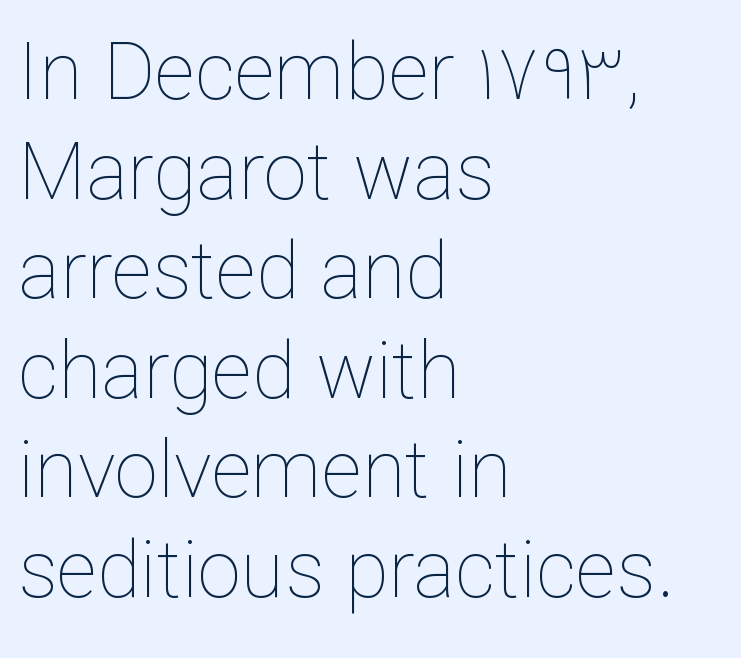
The image shows 79 px thin type, upright; set left-aligned, normal line spacing (1.26x), normal letter spacing, not underlined; low stroke contrast and a medium x-height.
